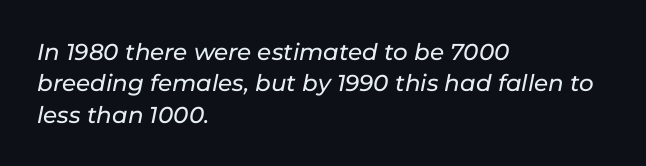
The image shows 23 px text type, italic (leaning right); set left-aligned, normal line spacing (1.36x), normal letter spacing, not underlined.
